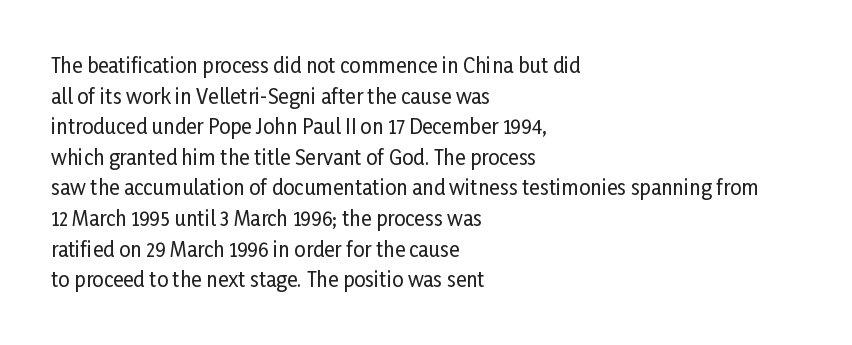
The image shows 20 px text type, upright; set left-aligned, normal line spacing (1.53x), normal letter spacing, not underlined.
